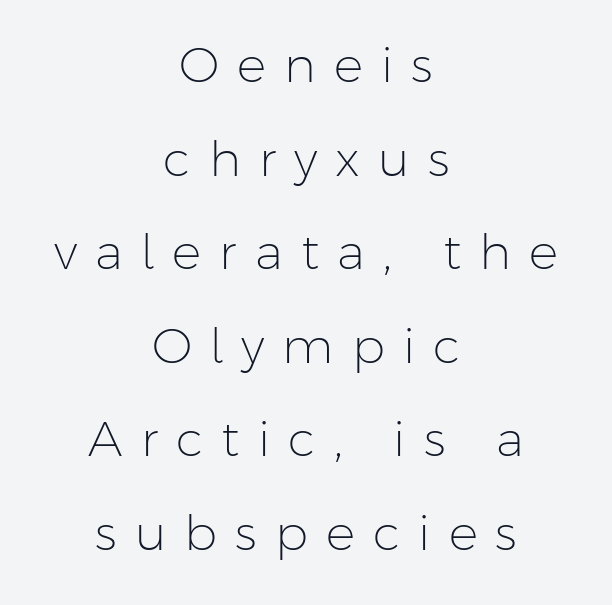
Q: Is the text bold? A: No.
Q: Is the text italic (slanted)? A: No, it is upright.
Q: Is the typeface a serif or a sans-serif typeface? A: Sans-serif.
Q: Is the text underlined? A: No.
Q: How is the paragraph aligned? A: Centered.
Q: Is the spacing between letters normal or unusually wide? A: Unusually wide.
Q: Is the spacing between lines tight, normal or loose? A: Loose.
Q: Width (condensed, normal, or wide)? A: Normal.
Q: Stroke contrast? A: Low.
Q: x-height? A: Medium.
Q: Monospaced? A: No.
